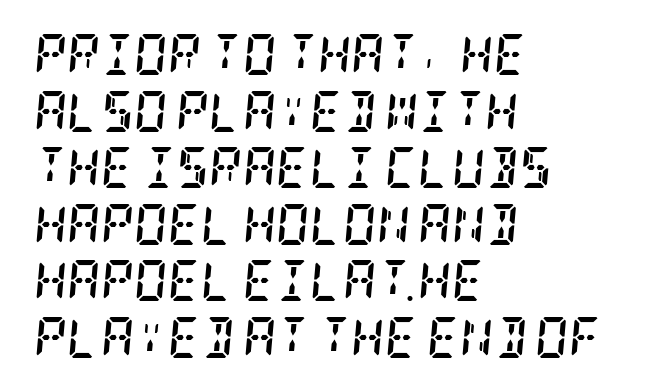
Style check: oblique. The gap between lines stays unmarked. Line spacing here is normal. This is heavy type, rendered in bold.
